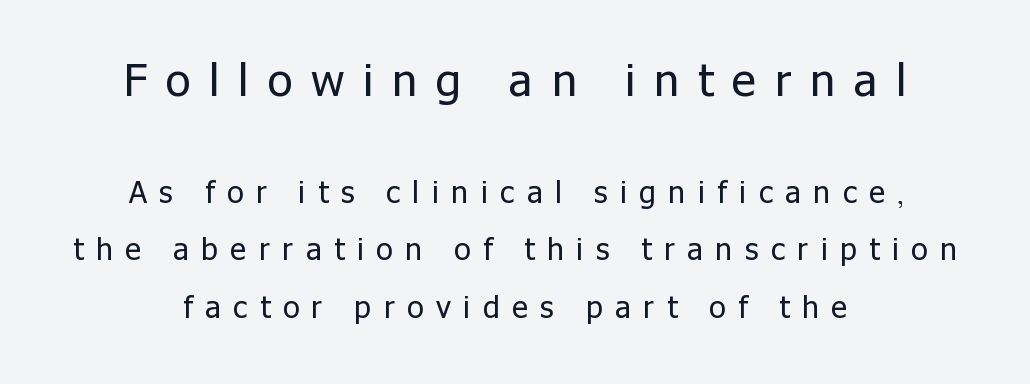
Q: Is the text bold? A: No.
Q: Is the text italic (slanted)? A: No, it is upright.
Q: Is the typeface a serif or a sans-serif typeface? A: Sans-serif.
Q: Is the text underlined? A: No.
Q: How is the paragraph aligned? A: Centered.
Q: Is the spacing between letters normal or unusually wide? A: Unusually wide.
Q: Is the spacing between lines tight, normal or loose? A: Loose.
Q: Which block of text is set in a larger size, the first (top) or the second (bottom)? A: The first (top) one.
Q: Width (condensed, normal, or wide)? A: Normal.
Q: Stroke contrast? A: Low.
Q: x-height? A: Medium.
Q: Monospaced? A: No.
